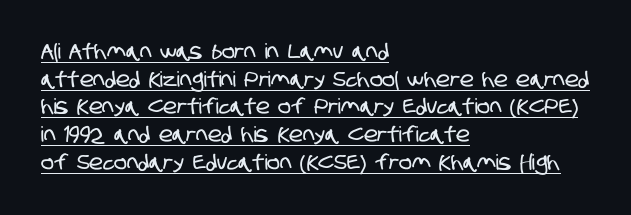
Q: Is the text underlined? A: Yes.
Q: How is the paragraph aligned? A: Left-aligned.
Q: Is the spacing between letters normal or unusually wide? A: Normal.
Q: Is the spacing between lines tight, normal or loose? A: Normal.
